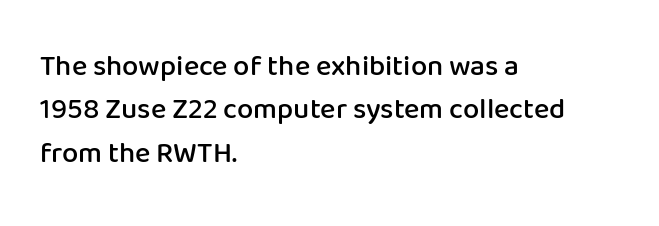
Q: Is the text bold? A: Semi-bold.
Q: Is the text italic (slanted)? A: No, it is upright.
Q: Is the typeface a serif or a sans-serif typeface? A: Sans-serif.
Q: Is the text underlined? A: No.
Q: How is the paragraph aligned? A: Left-aligned.
Q: Is the spacing between letters normal or unusually wide? A: Normal.
Q: Is the spacing between lines tight, normal or loose? A: Normal.
Q: Width (condensed, normal, or wide)? A: Normal.
Q: Stroke contrast? A: Low.
Q: x-height? A: Medium.
Q: Monospaced? A: No.
